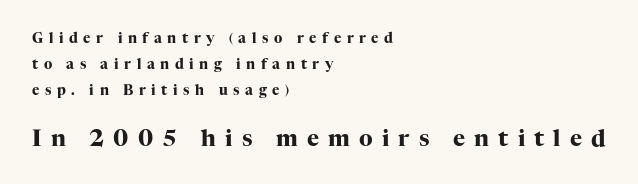
The tracking reads as deliberately expanded to a designer's eye. Lines of text with bare space underneath. Size contrast runs from small at the top to large at the bottom. Posture: upright roman.
